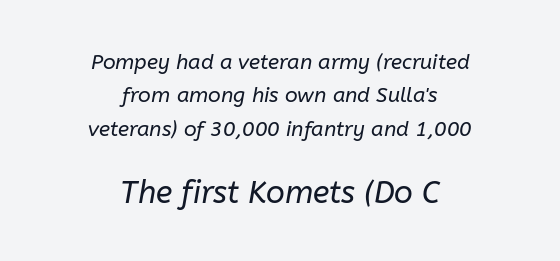
The image shows 31 px regular-weight type, italic (leaning right); set centered, normal line spacing (1.59x), normal letter spacing, not underlined; the second (bottom) block is 1.48x larger; low stroke contrast and a medium x-height.
